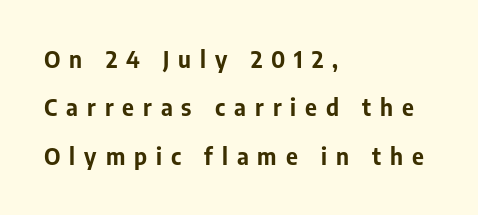
Q: Is the text bold? A: Yes.
Q: Is the text italic (slanted)? A: No, it is upright.
Q: Is the text underlined? A: No.
Q: How is the paragraph aligned? A: Left-aligned.
Q: Is the spacing between letters normal or unusually wide? A: Unusually wide.
Q: Is the spacing between lines tight, normal or loose? A: Loose.
